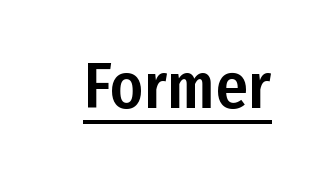
Q: Is the text italic (slanted)? A: No, it is upright.
Q: Is the typeface a serif or a sans-serif typeface? A: Sans-serif.
Q: Is the text underlined? A: Yes.
Q: Is the spacing between letters normal or unusually wide? A: Normal.
Q: Width (condensed, normal, or wide)? A: Condensed.
Q: Stroke contrast? A: Low.
Q: x-height? A: Medium.
Q: Monospaced? A: No.
